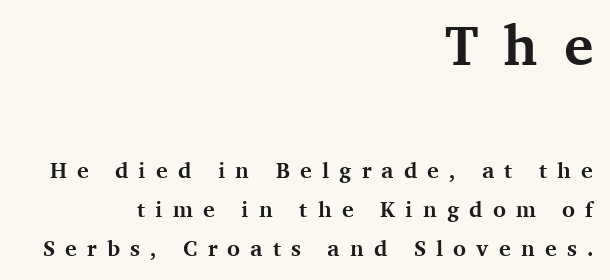
These lines carry a lot of weight — the face is fully bold. Notice how the passage keeps a crisp vertical edge on the right only. The face used here is proportionally spaced, like ordinary book or web type. Character size in the leading block exceeds that of the trailing block. Each row of text sits above clean, open space. Students, note that the glyphs here are deliberately spaced far apart.
